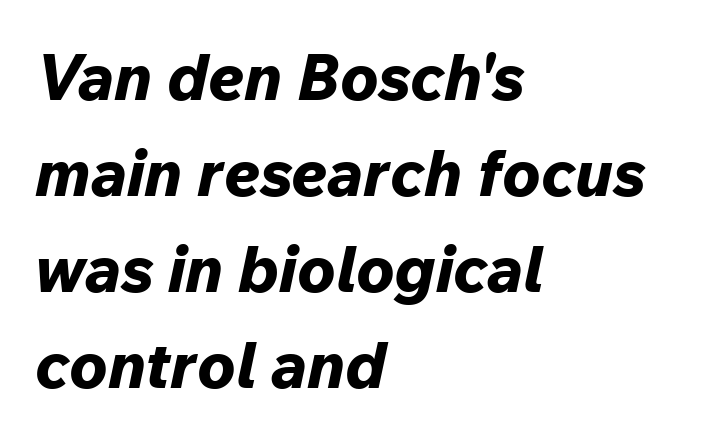
The image shows 64 px bold type, italic (leaning right); set left-aligned, normal line spacing (1.5x), normal letter spacing, not underlined; low stroke contrast and a medium x-height.
